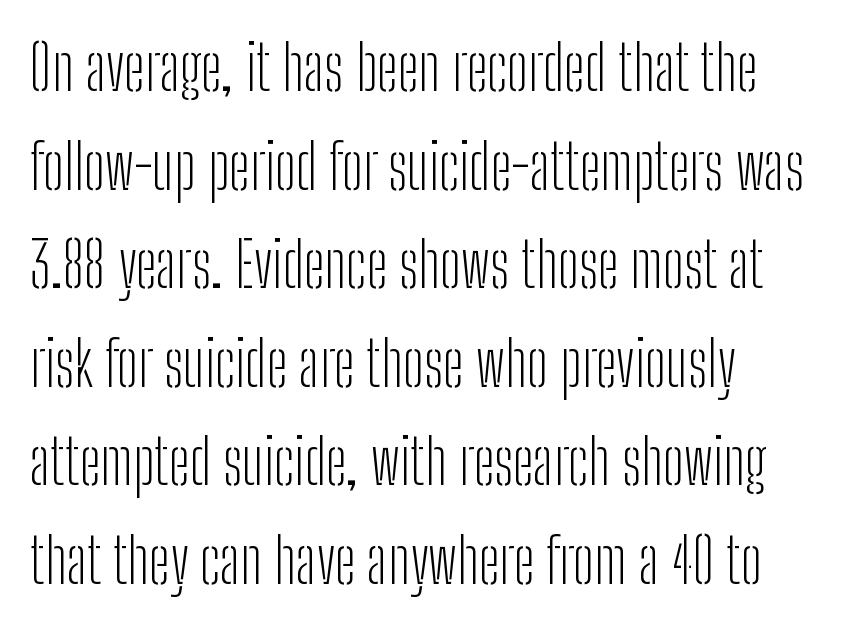
Horizontal bands of white between lines are of average thickness. No extra ink here — the face is not bold. Each letter keeps its own natural width here, so spacing adapts to shape. This rendering employs a face without finishing strokes, i.e., a sans-serif.
